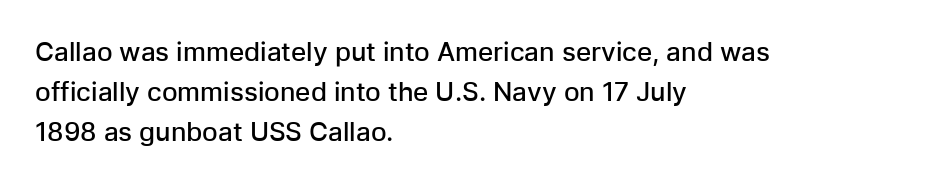
The image shows 26 px text type, upright; set left-aligned, normal line spacing (1.54x), normal letter spacing, not underlined.
